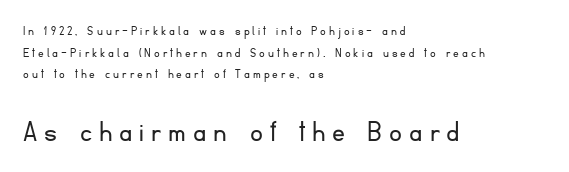
{"serif": "no", "italic": "no", "bold": "no", "weight": "light", "width": "normal", "stroke_contrast": "low", "x_height": "small", "monospaced": "no", "underline": "no", "align": "left", "line_spacing": "normal", "line_spacing_ratio": 1.55, "letter_spacing": "wide", "letter_spacing_em": 0.22, "larger_block": "second", "size_ratio": 2.29, "glyph_px": 32}
